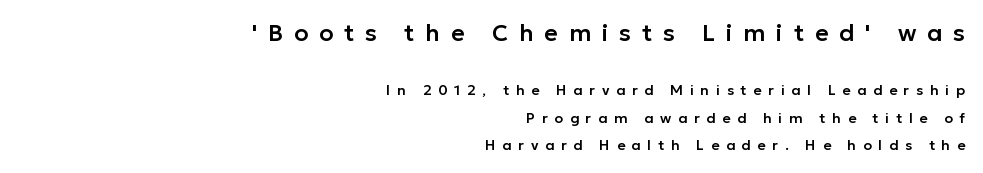
Q: Is the text italic (slanted)? A: No, it is upright.
Q: Is the text underlined? A: No.
Q: How is the paragraph aligned? A: Right-aligned.
Q: Is the spacing between letters normal or unusually wide? A: Unusually wide.
Q: Is the spacing between lines tight, normal or loose? A: Loose.
Q: Which block of text is set in a larger size, the first (top) or the second (bottom)? A: The first (top) one.
